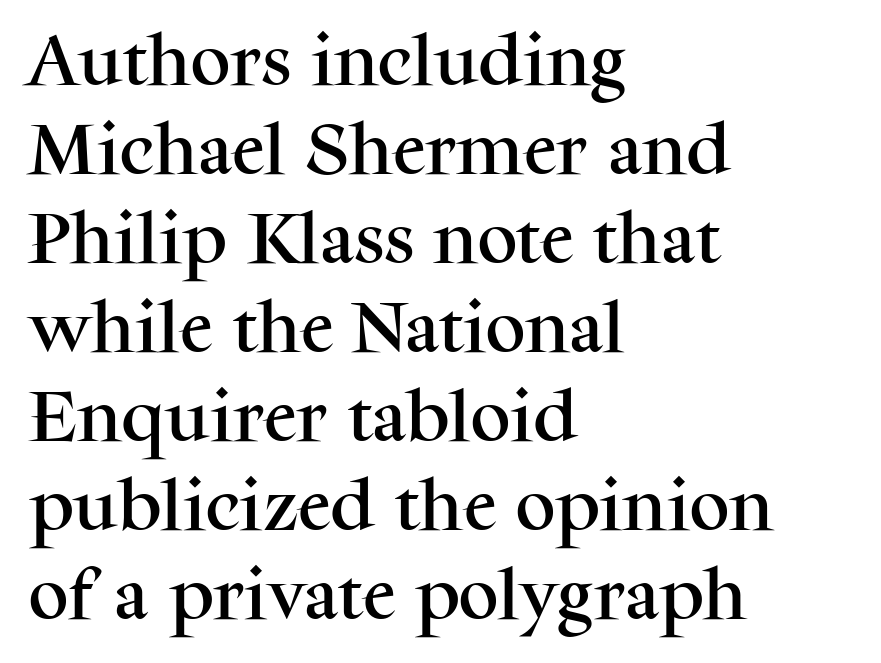
The letters advance in unequal steps, a hallmark of proportional type. Nope, not italic — everything's standing straight. This block has exactly the height ordinary leading produces. The foot of each line stays bare and open. The paragraph has a hard left edge and a soft right edge.
